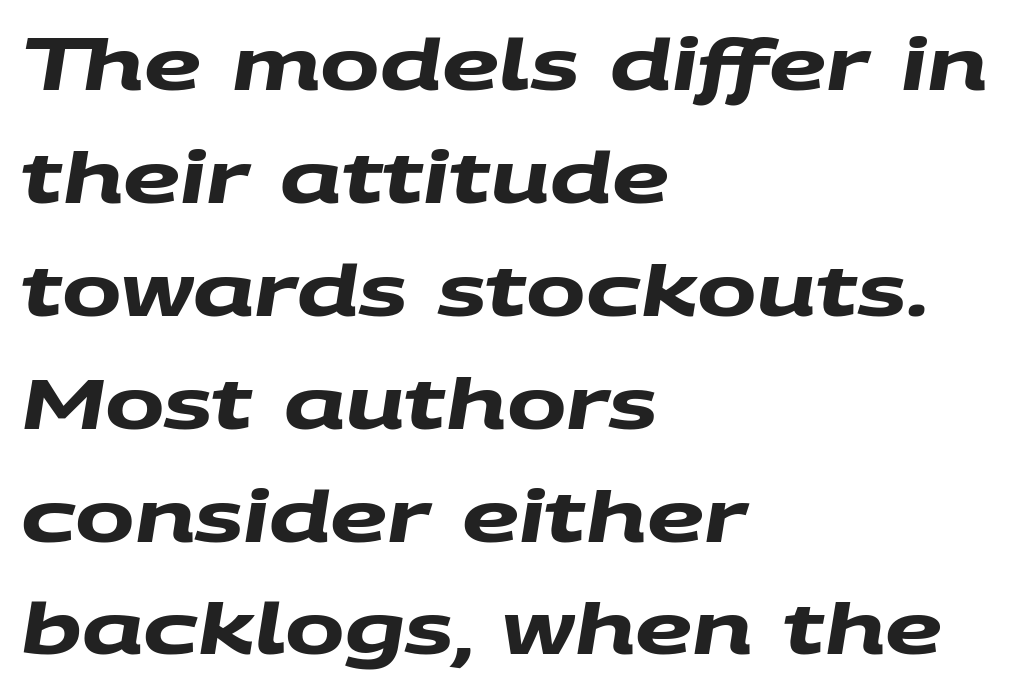
The image shows 71 px heavy, wide sans-serif type; set left-aligned, normal line spacing (1.59x), normal letter spacing, not underlined; medium stroke contrast and a large x-height.
